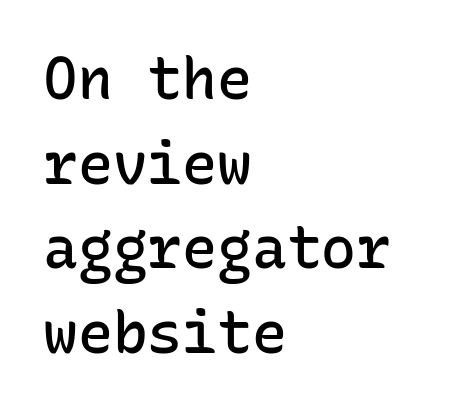
Q: Is the text bold? A: Semi-bold.
Q: Is the text italic (slanted)? A: No, it is upright.
Q: Is the typeface a serif or a sans-serif typeface? A: Sans-serif.
Q: Is the text underlined? A: No.
Q: How is the paragraph aligned? A: Left-aligned.
Q: Is the spacing between letters normal or unusually wide? A: Normal.
Q: Is the spacing between lines tight, normal or loose? A: Normal.
Q: Width (condensed, normal, or wide)? A: Normal.
Q: Stroke contrast? A: Low.
Q: x-height? A: Medium.
Q: Monospaced? A: Yes.
